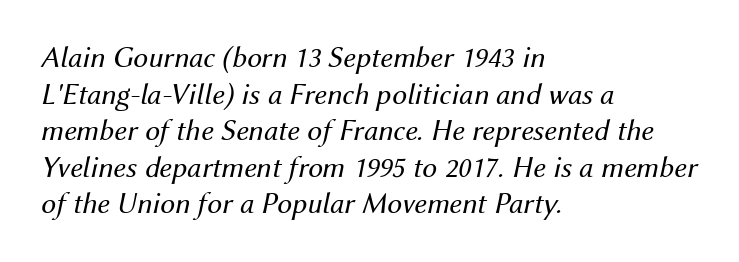
The image shows 30 px regular-weight type, italic (leaning right); set left-aligned, line spacing 1.22x, normal letter spacing, not underlined; medium stroke contrast and a medium x-height.
